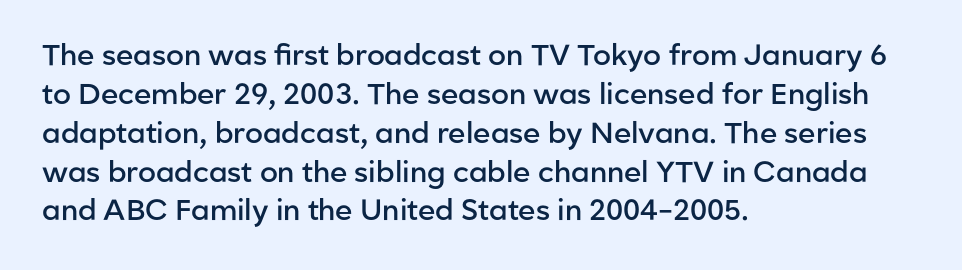
{"serif": "no", "italic": "no", "bold": "semi", "weight": "semibold", "width": "normal", "stroke_contrast": "low", "x_height": "medium", "monospaced": "no", "underline": "no", "align": "left", "line_spacing": "normal", "line_spacing_ratio": 1.34, "letter_spacing": "normal", "letter_spacing_em": 0.0, "glyph_px": 29}
